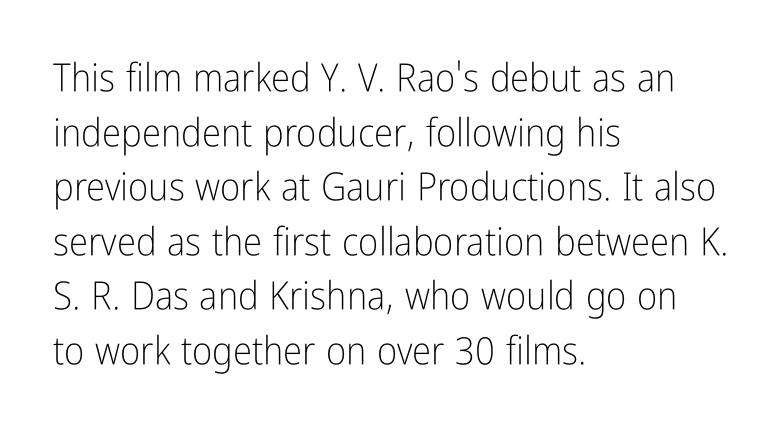
Q: Is the text bold? A: No.
Q: Is the text italic (slanted)? A: No, it is upright.
Q: Is the typeface a serif or a sans-serif typeface? A: Sans-serif.
Q: Is the text underlined? A: No.
Q: How is the paragraph aligned? A: Left-aligned.
Q: Is the spacing between letters normal or unusually wide? A: Normal.
Q: Is the spacing between lines tight, normal or loose? A: Normal.
Q: Width (condensed, normal, or wide)? A: Condensed.
Q: Stroke contrast? A: Low.
Q: x-height? A: Medium.
Q: Monospaced? A: No.
